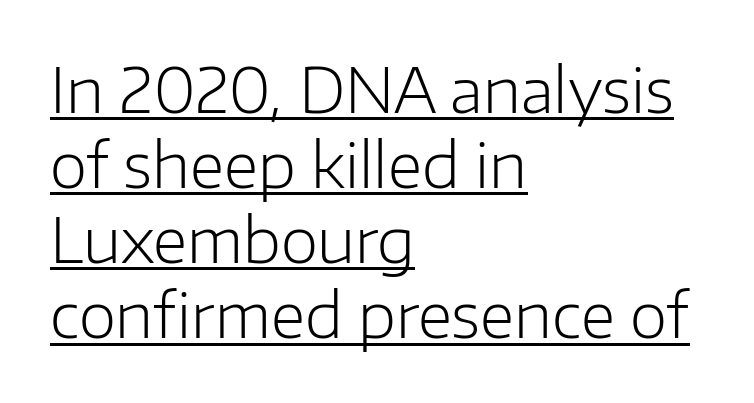
The image shows 61 px light sans-serif type, upright; set left-aligned, line spacing 1.23x, normal letter spacing, underlined; low stroke contrast and a medium x-height.
